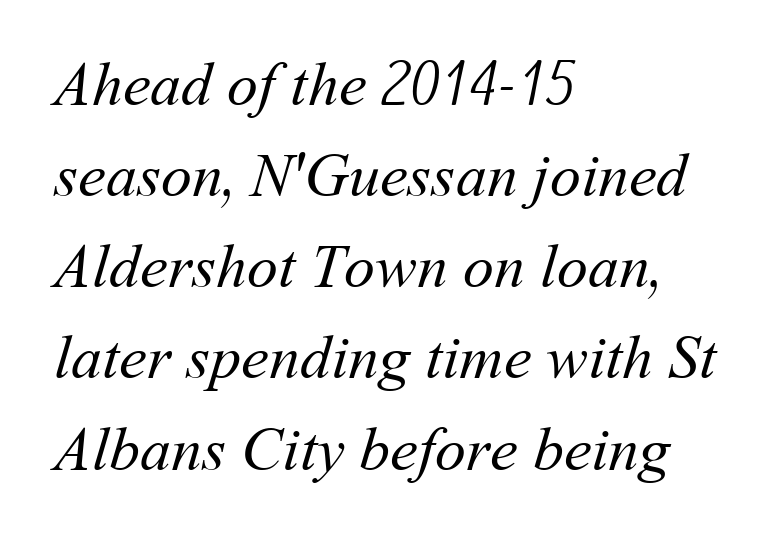
{"bold": "no", "weight": "regular", "width": "normal", "stroke_contrast": "medium", "x_height": "medium", "monospaced": "no", "underline": "no", "align": "left", "line_spacing": "normal", "line_spacing_ratio": 1.47, "letter_spacing": "normal", "letter_spacing_em": 0.0, "glyph_px": 62}
